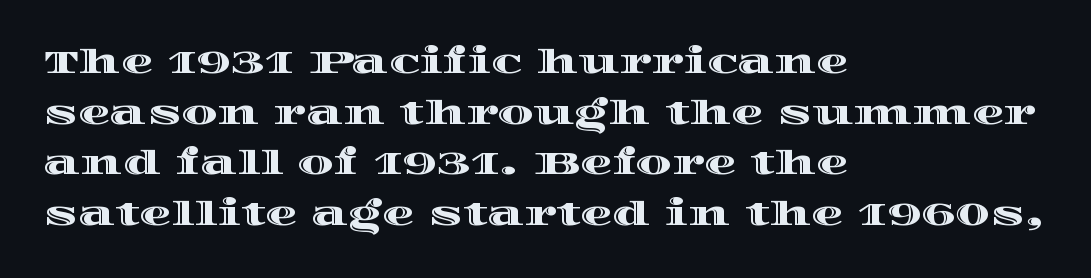
Q: Is the text italic (slanted)? A: No, it is upright.
Q: Is the text underlined? A: No.
Q: How is the paragraph aligned? A: Left-aligned.
Q: Is the spacing between letters normal or unusually wide? A: Normal.
Q: Is the spacing between lines tight, normal or loose? A: Normal.
Q: Width (condensed, normal, or wide)? A: Wide.
Q: x-height? A: Large.
Q: Monospaced? A: No.
